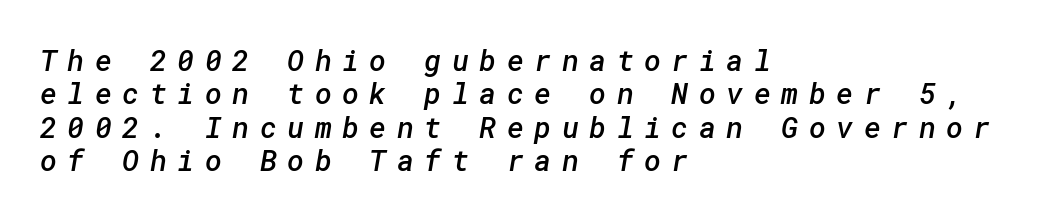
{"serif": "no", "bold": "semi", "weight": "semibold", "width": "normal", "stroke_contrast": "low", "x_height": "medium", "underline": "no", "align": "left", "line_spacing": "tight", "line_spacing_ratio": 1.15, "letter_spacing": "wide", "letter_spacing_em": 0.36, "glyph_px": 29}
